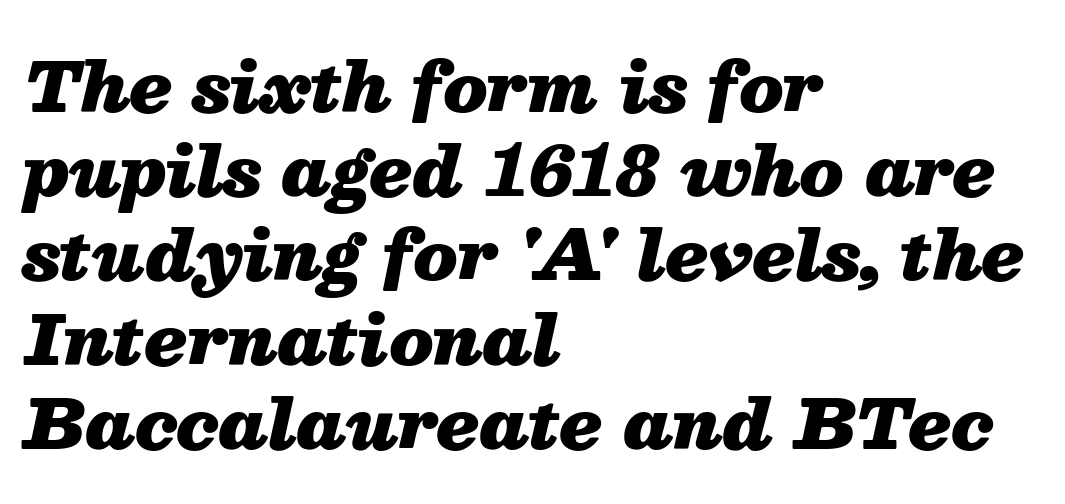
{"italic": "yes", "lean": "right", "slant_degrees": 13, "bold": "yes", "weight": "heavy", "width": "normal", "stroke_contrast": "medium", "x_height": "medium", "monospaced": "no", "underline": "no", "align": "left", "line_spacing_ratio": 1.22, "letter_spacing": "normal", "letter_spacing_em": 0.0, "glyph_px": 69}
